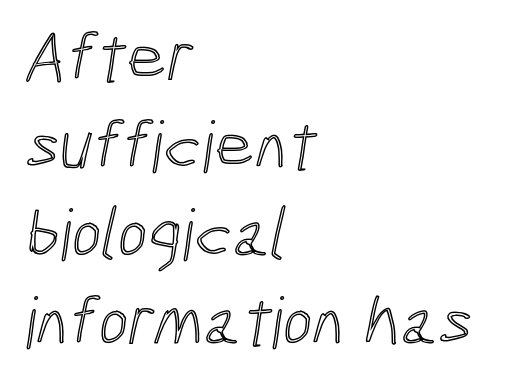
Q: Is the text underlined? A: No.
Q: How is the paragraph aligned? A: Left-aligned.
Q: Is the spacing between letters normal or unusually wide? A: Normal.
Q: Width (condensed, normal, or wide)? A: Condensed.
Q: x-height? A: Medium.
Q: Monospaced? A: No.
